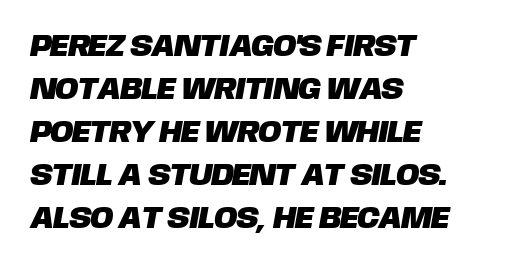
{"serif": "no", "width": "normal", "stroke_contrast": "low", "x_height": "large", "monospaced": "no", "underline": "no", "align": "left", "line_spacing": "normal", "line_spacing_ratio": 1.39, "letter_spacing": "normal", "letter_spacing_em": 0.0, "glyph_px": 31}
